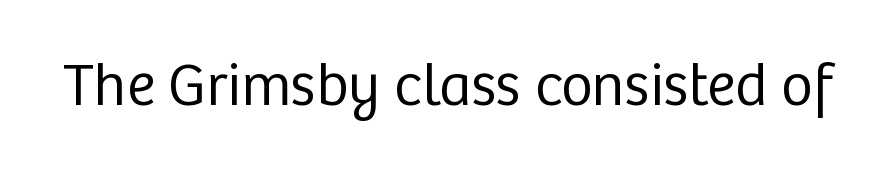
Q: Is the text bold? A: No.
Q: Is the text italic (slanted)? A: No, it is upright.
Q: Is the typeface a serif or a sans-serif typeface? A: Sans-serif.
Q: Is the text underlined? A: No.
Q: Is the spacing between letters normal or unusually wide? A: Normal.
Q: Width (condensed, normal, or wide)? A: Normal.
Q: Stroke contrast? A: Low.
Q: x-height? A: Medium.
Q: Monospaced? A: No.
